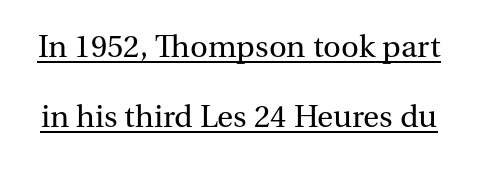
Q: Is the text bold? A: No.
Q: Is the text italic (slanted)? A: No, it is upright.
Q: Is the typeface a serif or a sans-serif typeface? A: Serif.
Q: Is the text underlined? A: Yes.
Q: Is the spacing between letters normal or unusually wide? A: Normal.
Q: Is the spacing between lines tight, normal or loose? A: Loose.
Q: Width (condensed, normal, or wide)? A: Normal.
Q: Stroke contrast? A: Medium.
Q: x-height? A: Medium.
Q: Monospaced? A: No.
